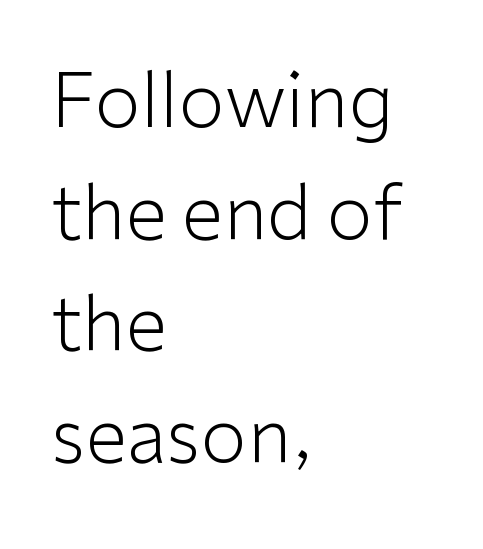
Words float on clear page, feet unadorned. These lines sit exactly where default settings would place them. The characters are drawn with everyday or finer stroke widths. A sans-serif font was chosen for this passage.
